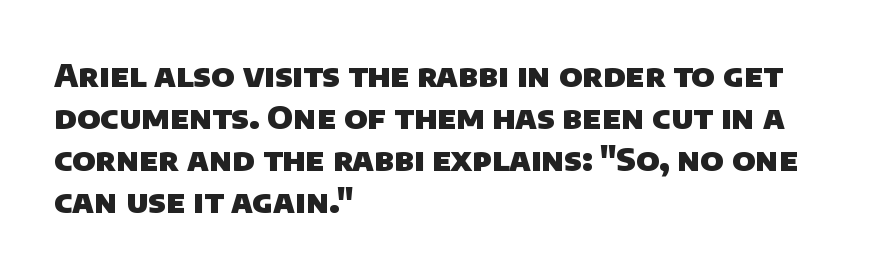
The image shows 32 px heavy sans-serif type; set left-aligned, normal line spacing (1.31x), normal letter spacing, not underlined; low stroke contrast and a large x-height.
